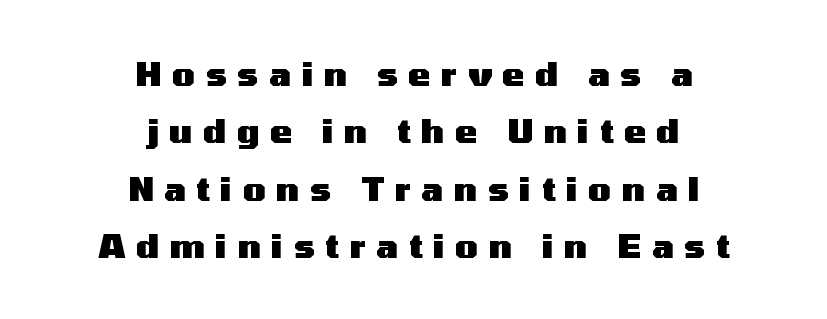
{"serif": "no", "italic": "no", "bold": "yes", "weight": "heavy", "width": "wide", "stroke_contrast": "medium", "x_height": "medium", "monospaced": "no", "underline": "no", "align": "center", "line_spacing_ratio": 1.74, "letter_spacing": "wide", "letter_spacing_em": 0.32, "glyph_px": 33}
